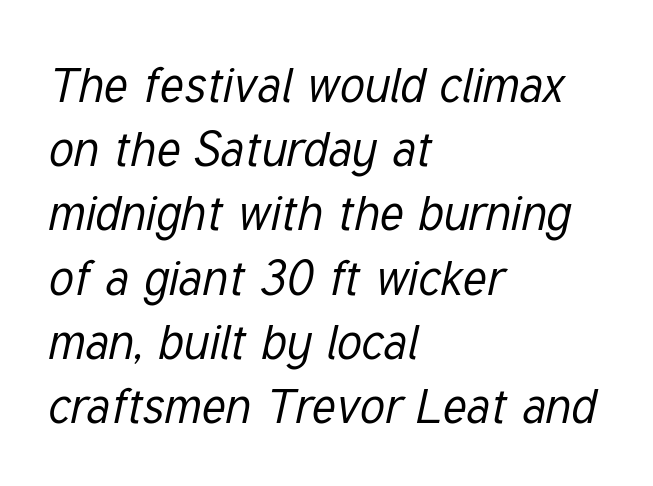
Q: Is the text bold? A: No.
Q: Is the text italic (slanted)? A: Yes, it leans right by about 12 degrees.
Q: Is the text underlined? A: No.
Q: How is the paragraph aligned? A: Left-aligned.
Q: Is the spacing between letters normal or unusually wide? A: Normal.
Q: Is the spacing between lines tight, normal or loose? A: Normal.
Q: Width (condensed, normal, or wide)? A: Condensed.
Q: Stroke contrast? A: Low.
Q: x-height? A: Medium.
Q: Monospaced? A: No.
